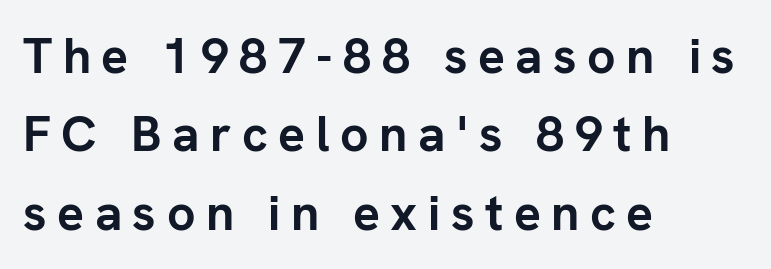
Underline: absent. Is this a fixed-width face? No — the glyphs have proportional, varying widths. The passage is arranged the way most books set body copy — flush left. How heavy is the stroke? Heavy — this is a bold. Compared with typical body copy, the letter spacing here is much looser. The block of text has a typical density, with ordinary space between rows.
